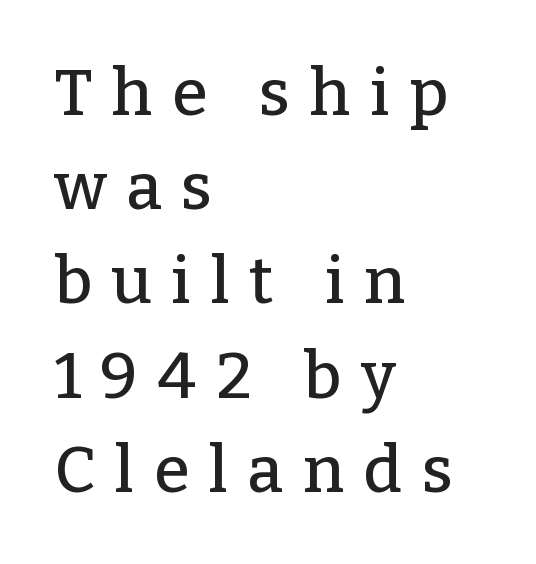
The image shows 65 px serif type, upright; set left-aligned, normal line spacing (1.45x), unusually wide letter spacing (+0.3 em), not underlined; low stroke contrast and a medium x-height.
